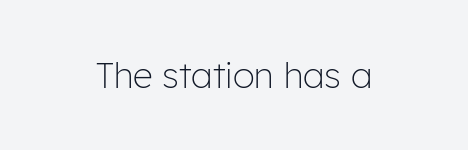
The image shows 35 px light sans-serif type, upright; set normal letter spacing, not underlined; low stroke contrast and a medium x-height.
